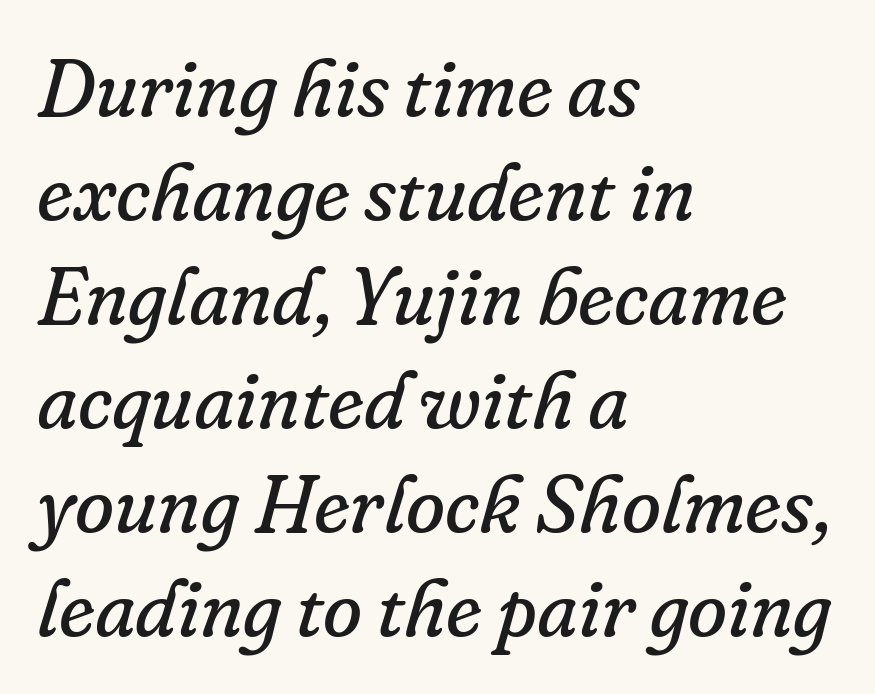
Weight: in the light-to-regular range. Leading: standard. The typesetter chose a ragged-right arrangement here. The typeface chosen for these lines features serifs. Each letter keeps its own natural width here, so spacing adapts to shape. The letterforms sit shoulder to shoulder at normal distance.
